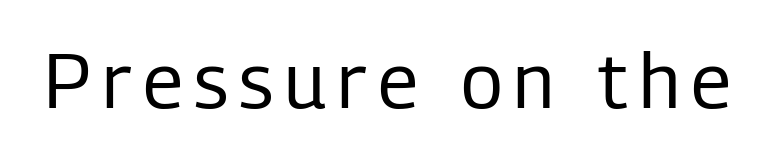
Only glyphs here, with clear space below each row. Note: no serifs on the glyphs. Looks like regular typesetting: each glyph gets only the width it needs. The font is comparable to plain body text, perhaps lighter. Nope, not italic — everything's standing straight.
